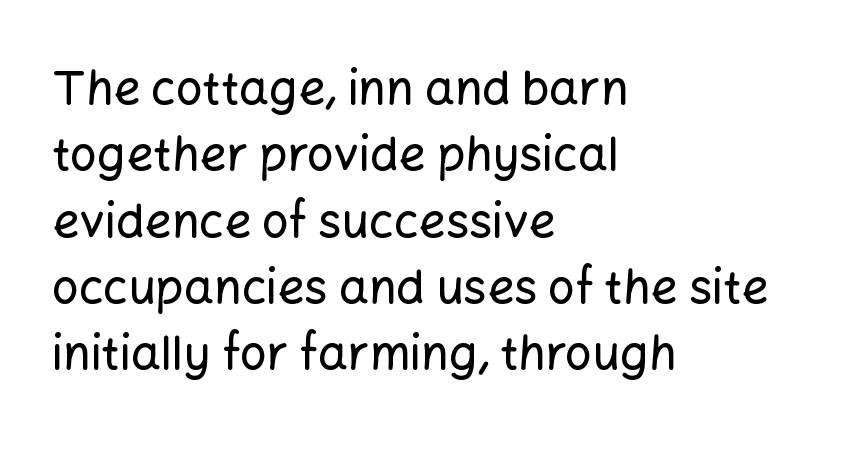
{"serif": "no", "italic": "no", "width": "normal", "stroke_contrast": "low", "x_height": "medium", "monospaced": "no", "underline": "no", "align": "left", "line_spacing": "normal", "line_spacing_ratio": 1.41, "letter_spacing": "normal", "letter_spacing_em": 0.0, "glyph_px": 47}
